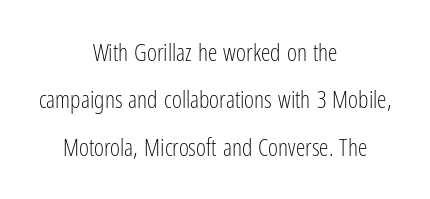
{"italic": "no", "bold": "no", "underline": "no", "align": "center", "line_spacing": "loose", "line_spacing_ratio": 1.97, "letter_spacing": "normal", "letter_spacing_em": 0.0, "glyph_px": 24}
